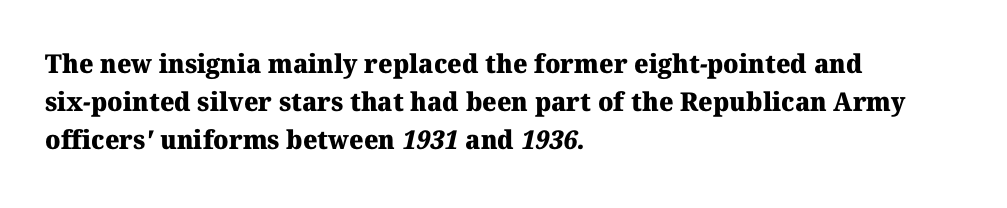
The image shows 26 px bold type; set left-aligned, normal line spacing (1.47x), normal letter spacing, not underlined.
